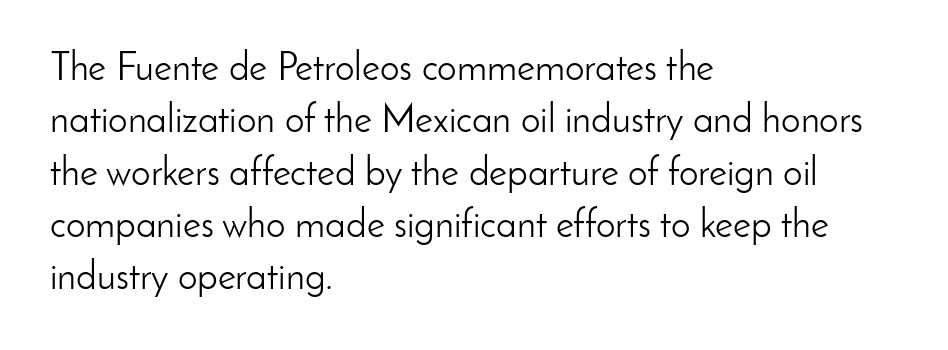
Serifs: no, the terminals of the letterforms are clean. The passage is arranged the way most books set body copy — flush left. Think of a printed novel: that variable character pitch is what you see here. Type without underlining.
